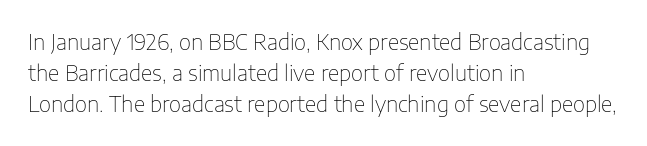
No chunkiness to these letters — they're not bold. The area under the type is left untouched. This rendering uses left alignment, leaving the right contour irregular. The font's upright variant was chosen for this text. Compared with typical body copy, the letter spacing here is the same.
